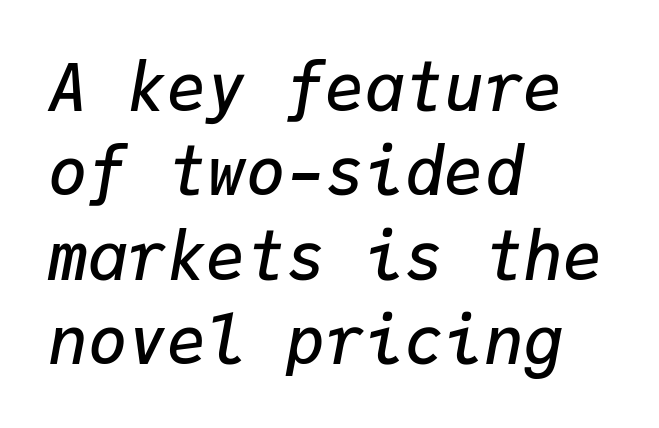
{"italic": "yes", "lean": "right", "slant_degrees": 9, "bold": "semi", "weight": "semibold", "width": "normal", "stroke_contrast": "low", "x_height": "medium", "monospaced": "yes", "underline": "no", "align": "left", "line_spacing": "normal", "line_spacing_ratio": 1.28, "letter_spacing": "normal", "letter_spacing_em": 0.0, "glyph_px": 66}
